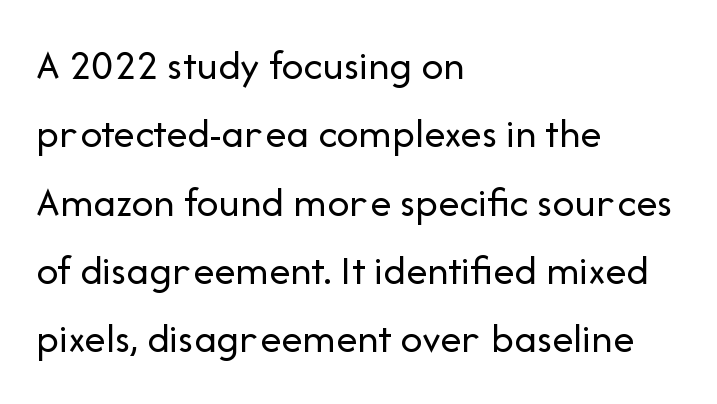
This rendering features lettering with no underline. In terms of leading, this rendering sits right in the middle. Tall strokes in this sample are plumb rather than angled. Is the block centered? No — it sits flush against the left margin.
